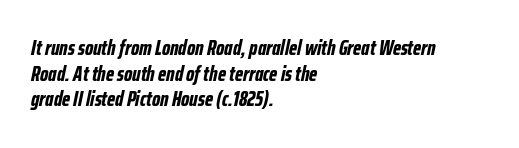
Q: Is the text bold? A: Yes.
Q: Is the text italic (slanted)? A: Yes, it leans right by about 12 degrees.
Q: Is the text underlined? A: No.
Q: How is the paragraph aligned? A: Left-aligned.
Q: Is the spacing between letters normal or unusually wide? A: Normal.
